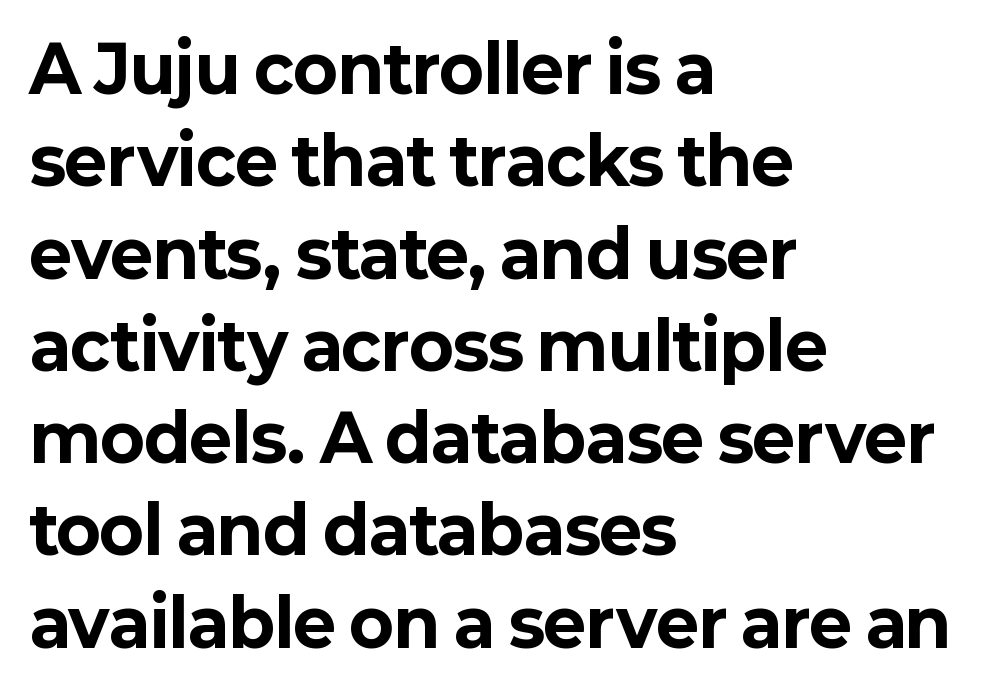
{"serif": "no", "italic": "no", "bold": "yes", "weight": "bold", "width": "normal", "stroke_contrast": "low", "x_height": "medium", "monospaced": "no", "underline": "no", "align": "left", "line_spacing": "normal", "line_spacing_ratio": 1.42, "letter_spacing": "normal", "letter_spacing_em": 0.0, "glyph_px": 65}
